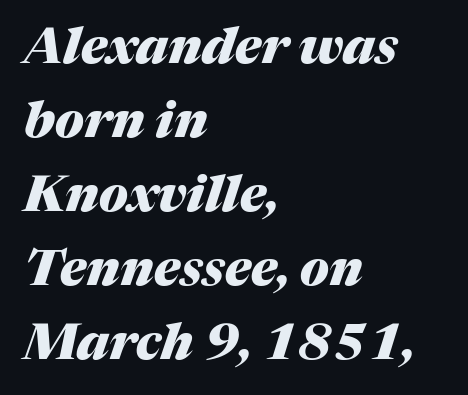
The specimen omits any rule beneath the text block's lines. Typesetter's note: full bold, strokes at maximum text heaviness. Here the designer chose a conventional face with non-uniform glyph widths. The setting favours the left margin, as ordinary paragraphs usually do.
